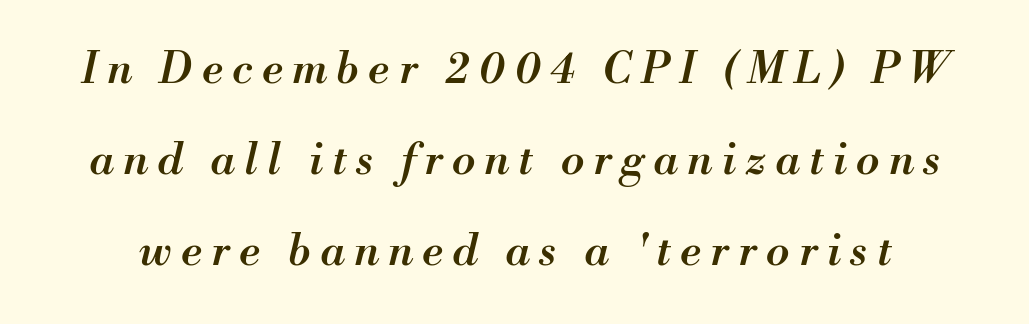
{"italic": "yes", "lean": "right", "slant_degrees": 13, "bold": "semi", "weight": "semibold", "width": "normal", "stroke_contrast": "medium", "x_height": "small", "monospaced": "no", "underline": "no", "line_spacing": "loose", "line_spacing_ratio": 2.12, "letter_spacing": "wide", "letter_spacing_em": 0.22, "glyph_px": 43}
